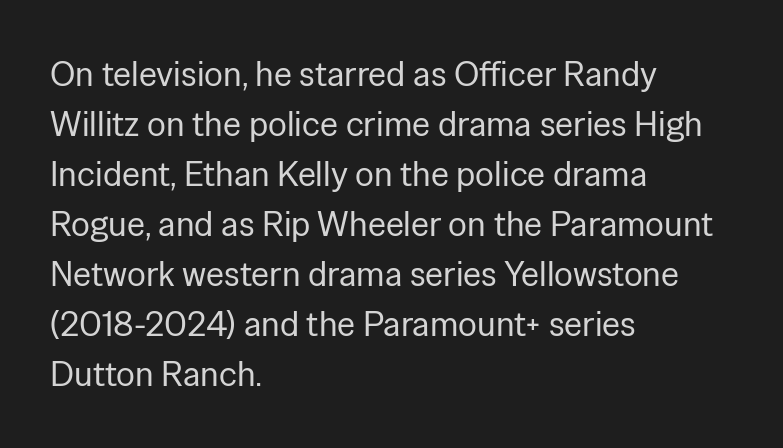
Q: Is the text bold? A: No.
Q: Is the text italic (slanted)? A: No, it is upright.
Q: Is the typeface a serif or a sans-serif typeface? A: Sans-serif.
Q: Is the text underlined? A: No.
Q: How is the paragraph aligned? A: Left-aligned.
Q: Is the spacing between letters normal or unusually wide? A: Normal.
Q: Is the spacing between lines tight, normal or loose? A: Normal.
Q: Width (condensed, normal, or wide)? A: Normal.
Q: Stroke contrast? A: Low.
Q: x-height? A: Medium.
Q: Monospaced? A: No.
